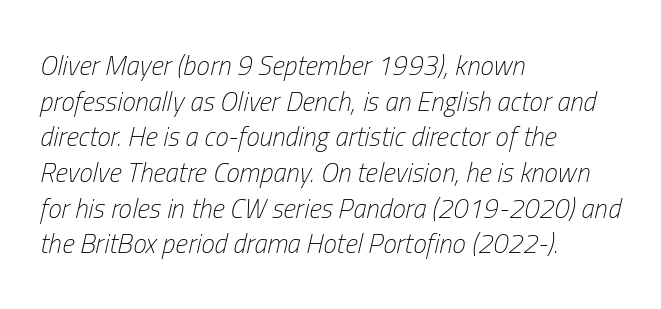
The image shows 27 px text type, italic (leaning right); set left-aligned, normal line spacing (1.32x), normal letter spacing, not underlined.
